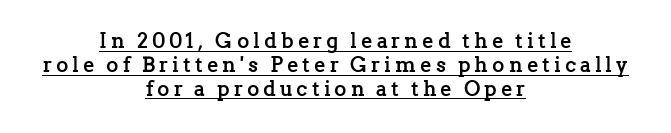
Is there any slant? The stems are plumb. The characters look thick and weighty, a clear bold. Each line of the rendering has a horizontal stroke beneath the glyphs. Reading down the block, each line starts at a different indent, mirrored at its end. Successive baselines arrive quickly, one right under another.
